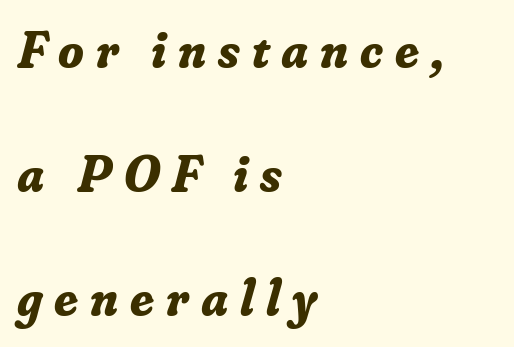
The image shows 52 px bold serif type, italic (leaning right); set left-aligned, loose line spacing (2.38x), unusually wide letter spacing (+0.23 em), not underlined; low stroke contrast and a small x-height.
